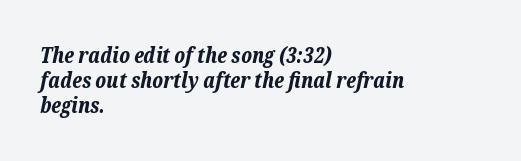
{"italic": "yes", "lean": "right", "slant_degrees": 12, "bold": "yes", "underline": "no", "align": "left", "line_spacing_ratio": 1.2, "letter_spacing": "normal", "letter_spacing_em": 0.0, "glyph_px": 21}
